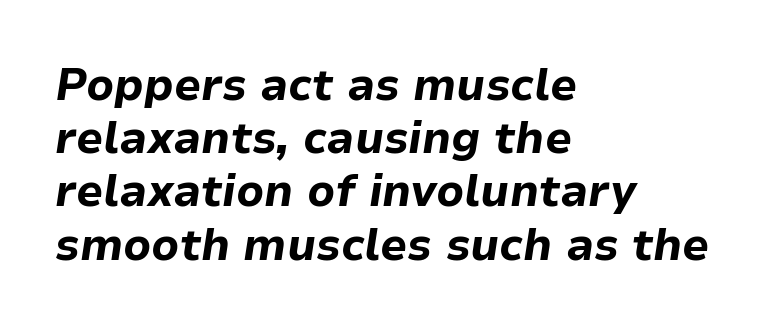
The image shows 44 px bold type, italic (leaning right); set left-aligned, line spacing 1.21x, normal letter spacing, not underlined; low stroke contrast and a medium x-height.
